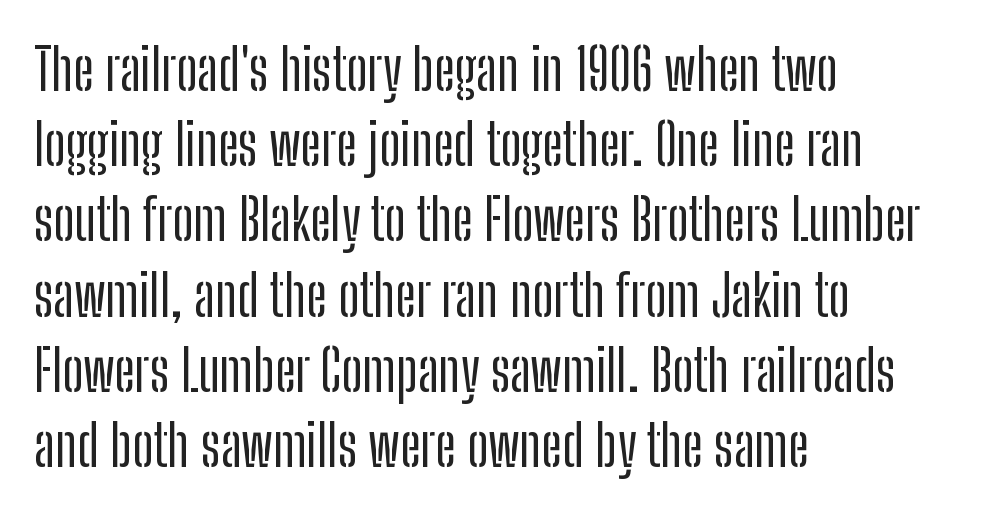
The image shows 57 px condensed sans-serif type, upright; set left-aligned, normal line spacing (1.32x), normal letter spacing, not underlined; low stroke contrast and a medium x-height.
